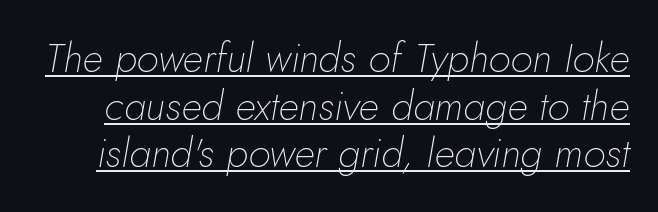
Quick note: underline on. This rendering leaves character spacing at its baseline value. Does the lettering tilt? It does — this is italic. You could not count columns in this text — the font is proportionally spaced. A light-to-regular cut is what we see here.
